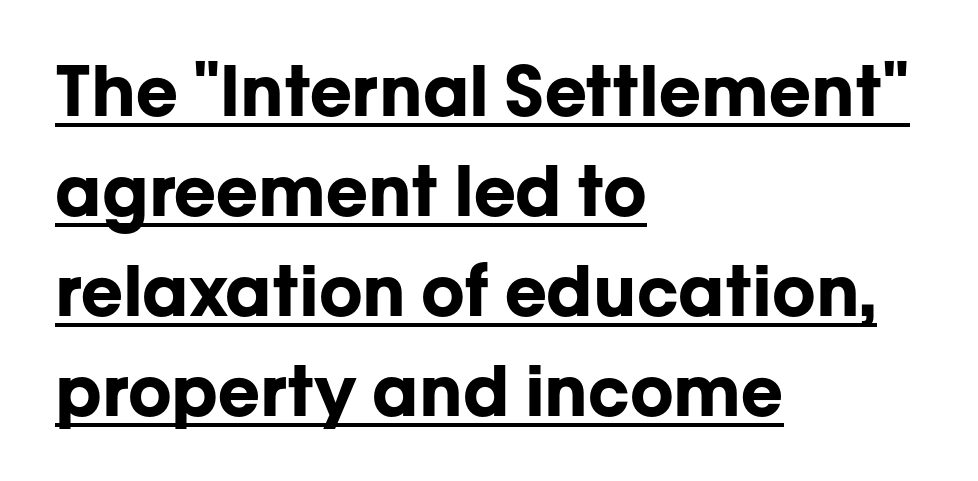
I'd describe the lettering as bold — thick and assertive. Nothing sits at the stroke ends, so this counts as sans-serif. The paragraph has a hard left edge and a soft right edge. This rendering features underlined lettering.
